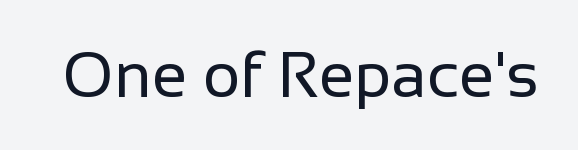
{"serif": "no", "italic": "no", "bold": "no", "weight": "regular", "width": "normal", "stroke_contrast": "low", "x_height": "medium", "monospaced": "no", "underline": "no", "letter_spacing": "normal", "letter_spacing_em": 0.0, "glyph_px": 64}
